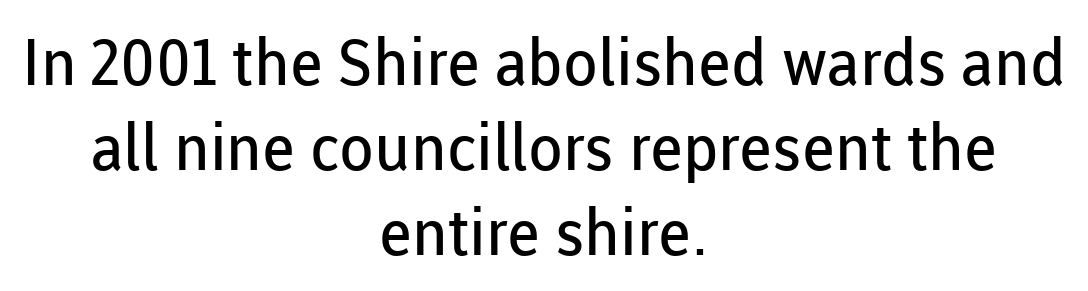
The image shows 64 px regular-weight sans-serif type, upright; set centered, normal line spacing (1.33x), normal letter spacing, not underlined; low stroke contrast and a medium x-height.
